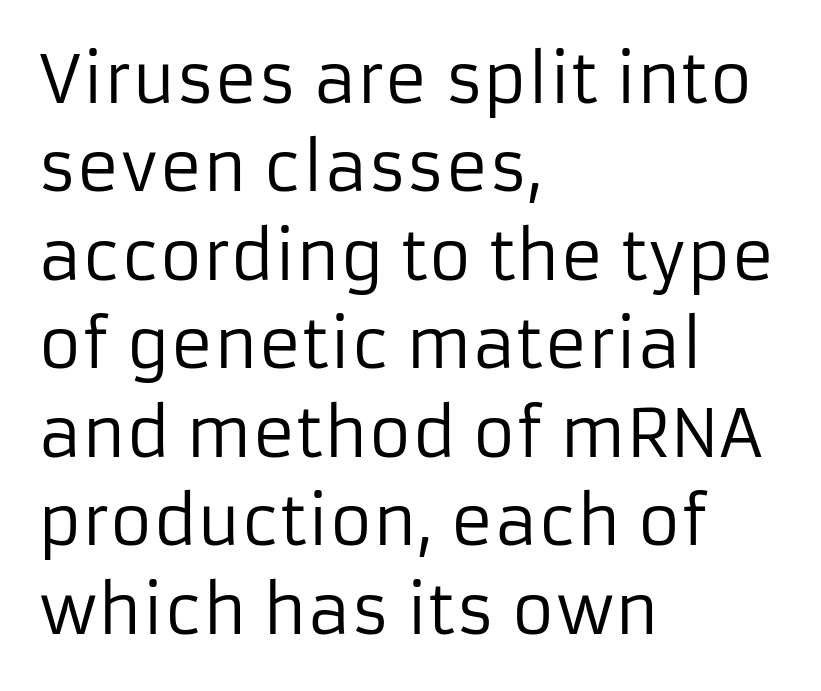
The paragraph shown leans on its left margin. Anything drawn beneath the words? Only blank space. Do the letters lean? They stand straight. Bold? No — there's no thickening of the strokes. Leading: standard.
